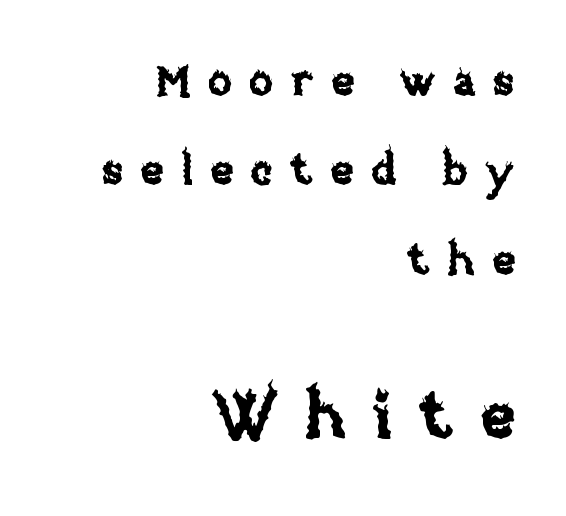
Q: Is the text italic (slanted)? A: No, it is upright.
Q: Is the text underlined? A: No.
Q: How is the paragraph aligned? A: Right-aligned.
Q: Is the spacing between letters normal or unusually wide? A: Unusually wide.
Q: Is the spacing between lines tight, normal or loose? A: Loose.
Q: Which block of text is set in a larger size, the first (top) or the second (bottom)? A: The second (bottom) one.
Q: Width (condensed, normal, or wide)? A: Normal.
Q: Stroke contrast? A: Low.
Q: x-height? A: Large.
Q: Monospaced? A: No.
